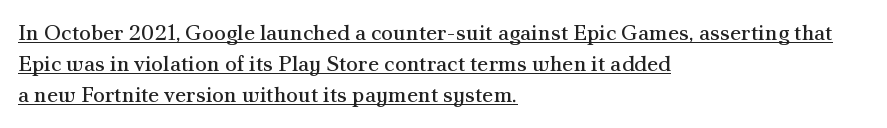
The image shows 22 px text type, upright; set left-aligned, normal line spacing (1.42x), normal letter spacing, underlined.
